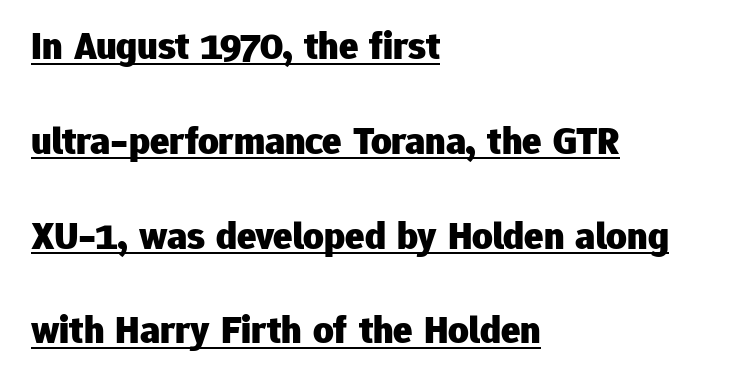
Q: Is the text bold? A: Yes.
Q: Is the text italic (slanted)? A: No, it is upright.
Q: Is the typeface a serif or a sans-serif typeface? A: Sans-serif.
Q: Is the text underlined? A: Yes.
Q: How is the paragraph aligned? A: Left-aligned.
Q: Is the spacing between letters normal or unusually wide? A: Normal.
Q: Is the spacing between lines tight, normal or loose? A: Loose.
Q: Width (condensed, normal, or wide)? A: Normal.
Q: Stroke contrast? A: Low.
Q: x-height? A: Medium.
Q: Monospaced? A: No.
